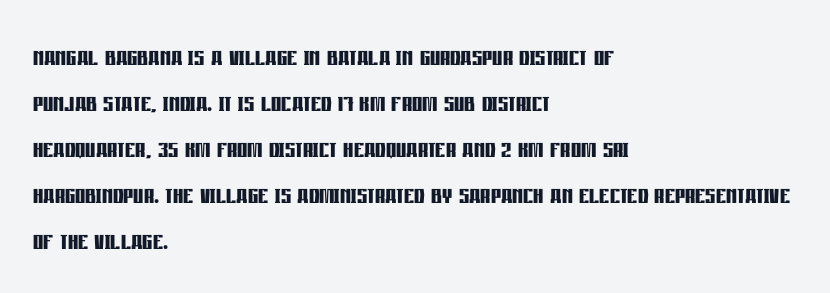
Q: Is the text bold? A: Yes.
Q: Is the text italic (slanted)? A: No, it is upright.
Q: Is the typeface a serif or a sans-serif typeface? A: Sans-serif.
Q: Is the text underlined? A: No.
Q: How is the paragraph aligned? A: Left-aligned.
Q: Is the spacing between letters normal or unusually wide? A: Normal.
Q: Is the spacing between lines tight, normal or loose? A: Normal.
Q: Width (condensed, normal, or wide)? A: Condensed.
Q: Stroke contrast? A: Low.
Q: x-height? A: Large.
Q: Monospaced? A: No.
